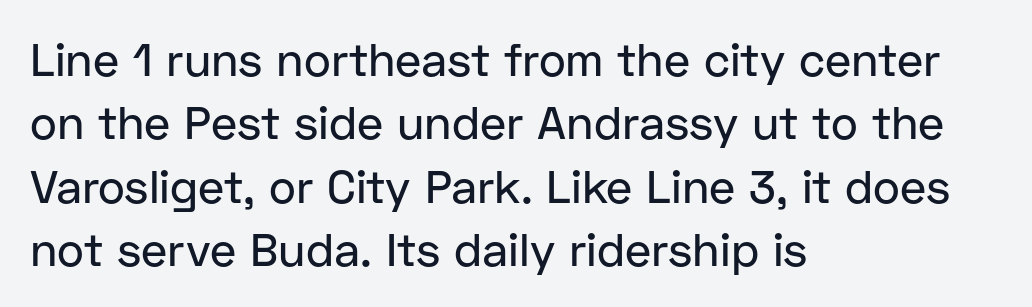
The typeface chosen for these lines omits serifs. Teacher's note: observe the even left margin — that is flush-left alignment. Note the varied advance widths — an 'i' is clearly narrower than an 'm'. Designer's note — italics off, roman on. Reading down the column, the eye jumps a familiar distance to each next line. Glance below the letters and you will spot only blank space.
